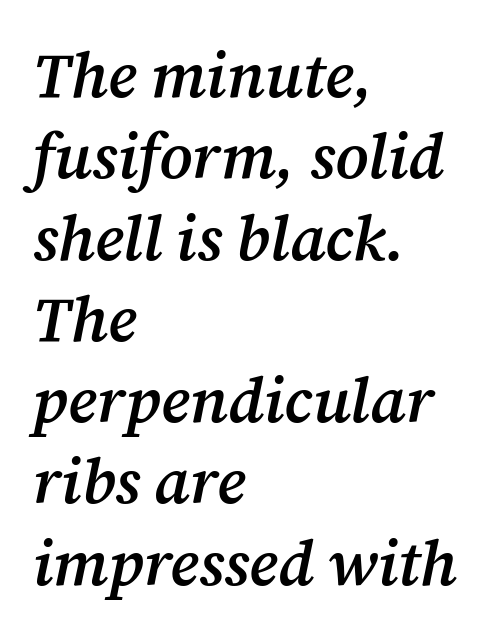
The passage shown is typeset with a serif family. Observe the lean: these are italic letterforms. Its strokes are somewhat broadened, the hallmark of semibold type. The horizontal fit of the characters is conventional and even. These lines stack with their left ends in a neat column. Horizontal bands of white between lines are of average thickness.
